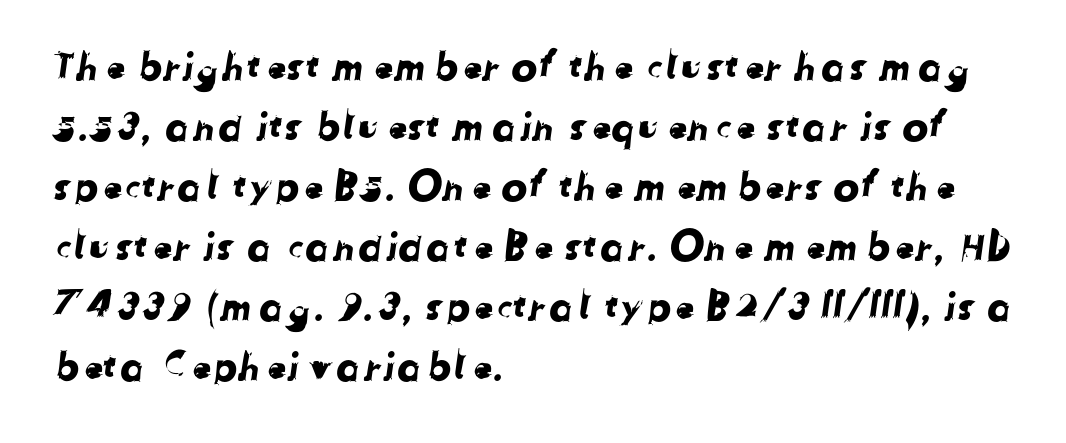
{"serif": "no", "width": "normal", "stroke_contrast": "low", "x_height": "medium", "monospaced": "no", "underline": "no", "align": "left", "line_spacing": "normal", "line_spacing_ratio": 1.54, "letter_spacing": "normal", "letter_spacing_em": 0.0, "glyph_px": 39}
